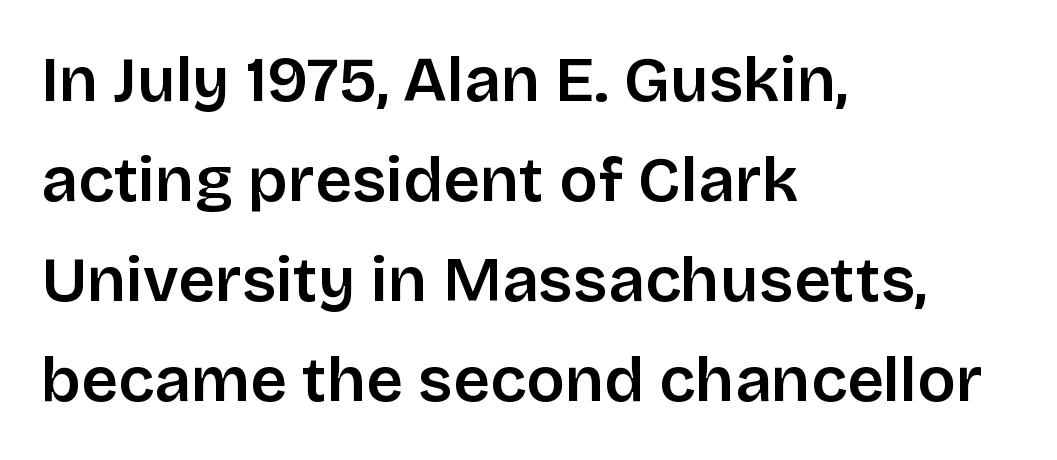
{"serif": "no", "italic": "no", "bold": "semi", "weight": "semibold", "width": "normal", "stroke_contrast": "low", "x_height": "large", "monospaced": "no", "underline": "no", "align": "left", "line_spacing": "normal", "line_spacing_ratio": 1.56, "letter_spacing": "normal", "letter_spacing_em": 0.0, "glyph_px": 64}
